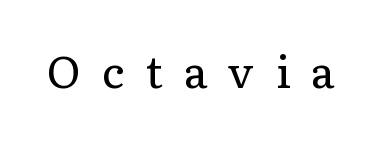
{"serif": "yes", "italic": "no", "bold": "no", "weight": "regular", "width": "normal", "stroke_contrast": "low", "x_height": "medium", "monospaced": "no", "underline": "no", "letter_spacing": "wide", "letter_spacing_em": 0.48, "glyph_px": 44}
